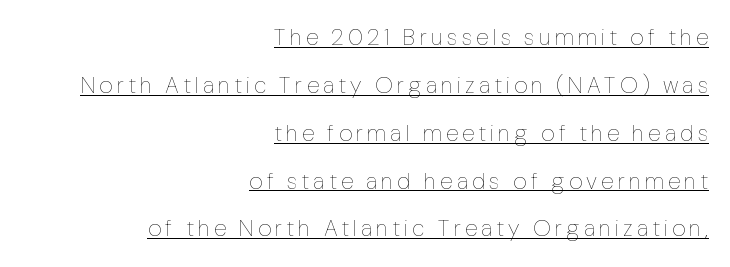
Q: Is the text bold? A: No.
Q: Is the text italic (slanted)? A: No, it is upright.
Q: Is the text underlined? A: Yes.
Q: How is the paragraph aligned? A: Right-aligned.
Q: Is the spacing between lines tight, normal or loose? A: Loose.
